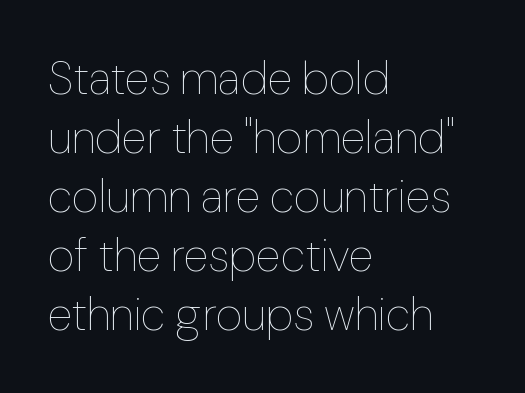
The image shows 46 px thin type, upright; set left-aligned, normal line spacing (1.28x), normal letter spacing, not underlined; low stroke contrast and a medium x-height.
